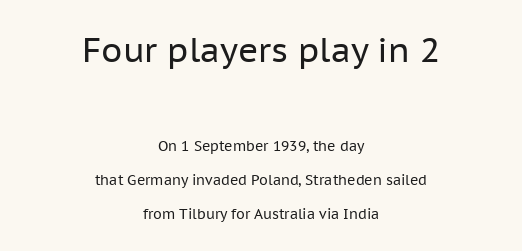
Q: Is the text bold? A: No.
Q: Is the text italic (slanted)? A: No, it is upright.
Q: Is the typeface a serif or a sans-serif typeface? A: Sans-serif.
Q: Is the text underlined? A: No.
Q: How is the paragraph aligned? A: Centered.
Q: Is the spacing between letters normal or unusually wide? A: Normal.
Q: Is the spacing between lines tight, normal or loose? A: Loose.
Q: Which block of text is set in a larger size, the first (top) or the second (bottom)? A: The first (top) one.
Q: Width (condensed, normal, or wide)? A: Normal.
Q: Stroke contrast? A: Low.
Q: x-height? A: Medium.
Q: Monospaced? A: No.
